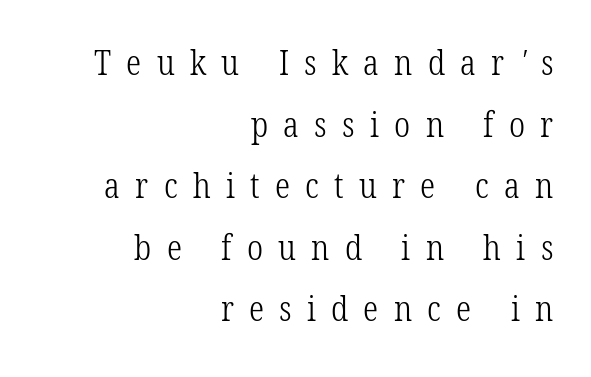
{"serif": "yes", "bold": "no", "weight": "light", "width": "condensed", "stroke_contrast": "low", "x_height": "medium", "monospaced": "no", "underline": "no", "align": "right", "line_spacing_ratio": 1.81, "letter_spacing": "wide", "letter_spacing_em": 0.45, "glyph_px": 34}
